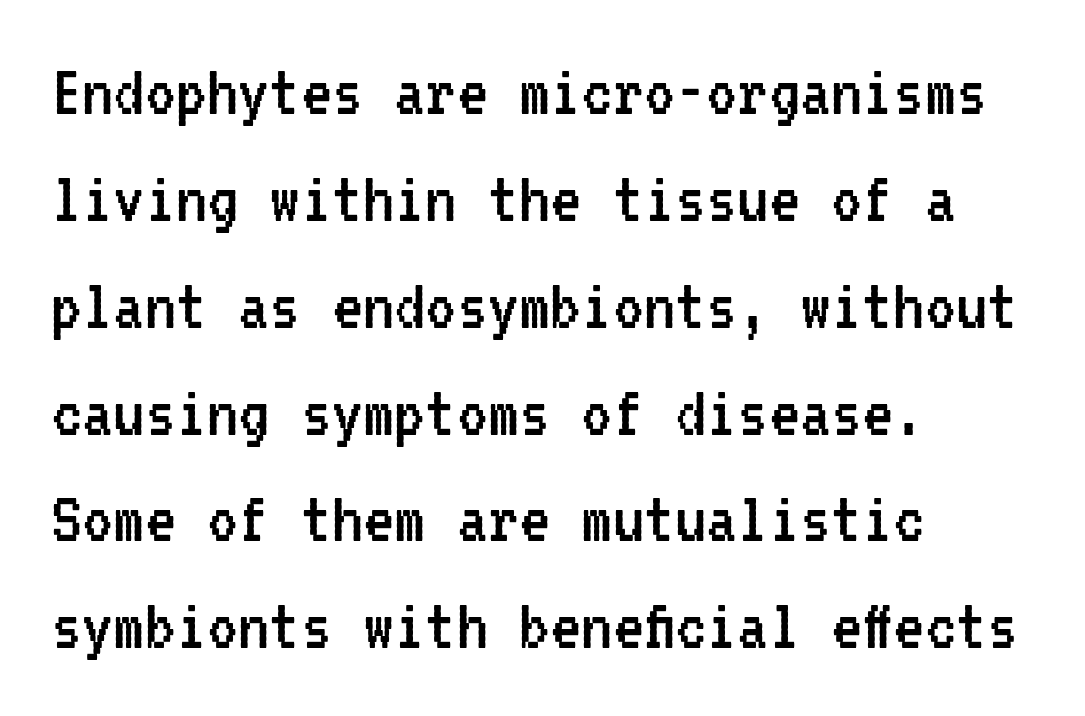
The image shows 78 px regular-weight, condensed sans-serif type, upright, monospaced; set left-aligned, normal line spacing (1.37x), normal letter spacing, not underlined; low stroke contrast and a medium x-height.
